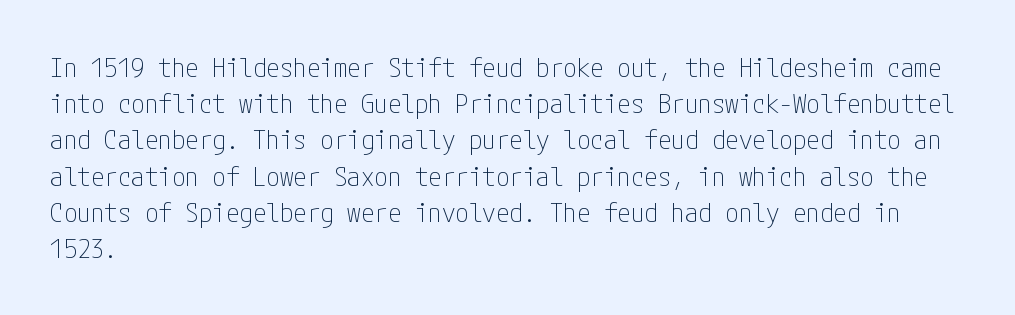
Q: Is the text bold? A: No.
Q: Is the text italic (slanted)? A: No, it is upright.
Q: Is the text underlined? A: No.
Q: How is the paragraph aligned? A: Left-aligned.
Q: Is the spacing between letters normal or unusually wide? A: Normal.
Q: Is the spacing between lines tight, normal or loose? A: Normal.
